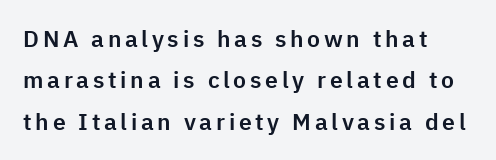
{"italic": "no", "underline": "no", "align": "left", "line_spacing_ratio": 1.8, "glyph_px": 23}
